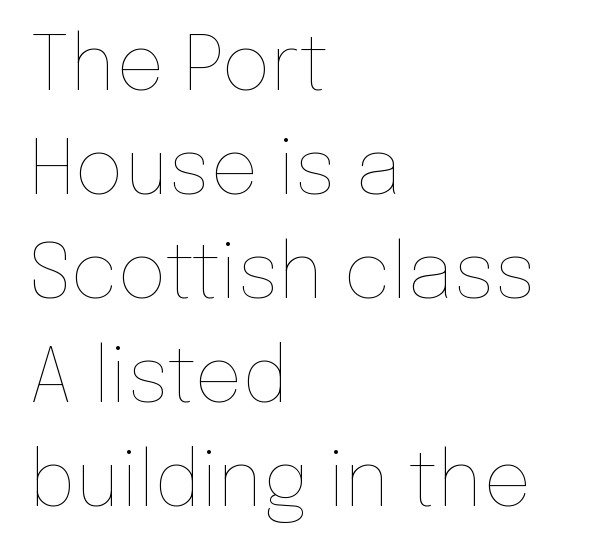
The image shows 76 px thin type, upright; set left-aligned, normal line spacing (1.37x), normal letter spacing, not underlined; low stroke contrast and a medium x-height.
